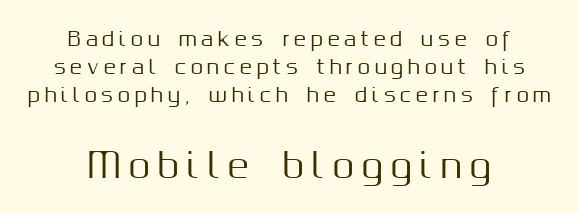
Q: Is the text italic (slanted)? A: No, it is upright.
Q: Is the typeface a serif or a sans-serif typeface? A: Sans-serif.
Q: Is the text underlined? A: No.
Q: How is the paragraph aligned? A: Centered.
Q: Is the spacing between letters normal or unusually wide? A: Unusually wide.
Q: Is the spacing between lines tight, normal or loose? A: Normal.
Q: Which block of text is set in a larger size, the first (top) or the second (bottom)? A: The second (bottom) one.
Q: Width (condensed, normal, or wide)? A: Normal.
Q: Stroke contrast? A: Medium.
Q: x-height? A: Medium.
Q: Monospaced? A: No.
